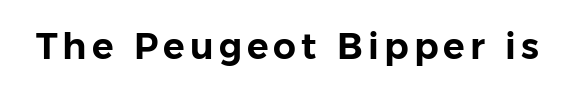
The image shows 36 px sans-serif type, upright; set not underlined; low stroke contrast and a medium x-height.
